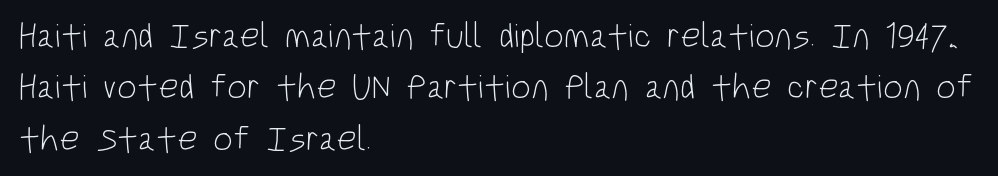
Check under the words: just untouched page. Quick note: not italic, upright. The letters sit at their default tracking, neither squeezed nor spread. Is the stroke heavy? The answer is a plain regular-or-lighter. A typesetter would label this face a sans.
